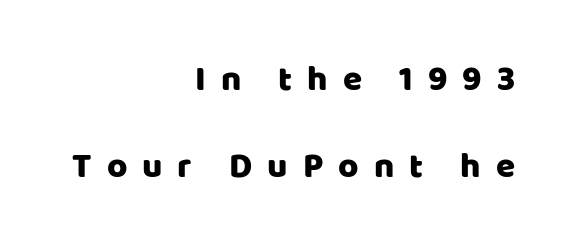
Q: Is the text italic (slanted)? A: No, it is upright.
Q: Is the typeface a serif or a sans-serif typeface? A: Sans-serif.
Q: Is the text underlined? A: No.
Q: How is the paragraph aligned? A: Right-aligned.
Q: Is the spacing between letters normal or unusually wide? A: Unusually wide.
Q: Is the spacing between lines tight, normal or loose? A: Loose.
Q: Width (condensed, normal, or wide)? A: Normal.
Q: Stroke contrast? A: Low.
Q: x-height? A: Large.
Q: Monospaced? A: No.
